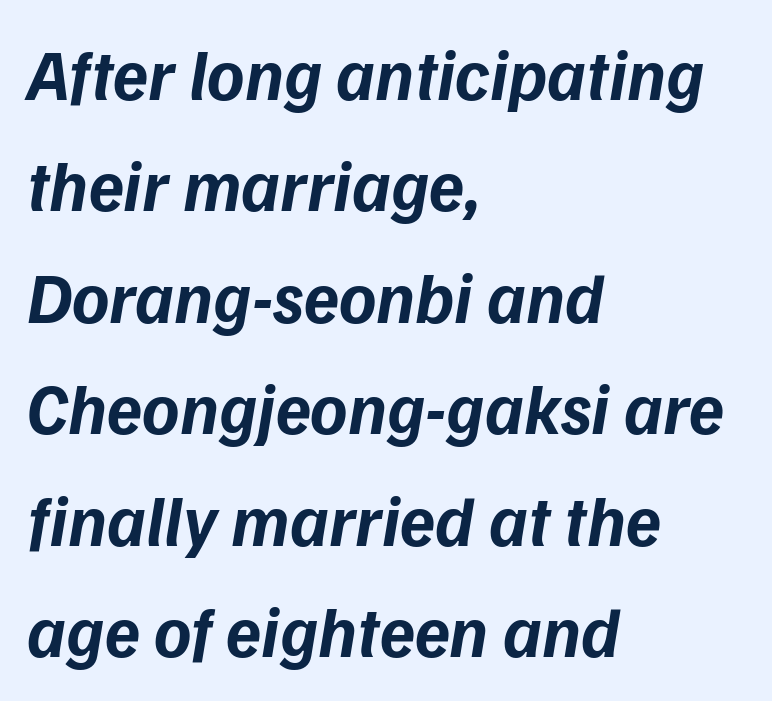
{"italic": "yes", "lean": "right", "slant_degrees": 9, "bold": "yes", "weight": "bold", "width": "normal", "stroke_contrast": "low", "x_height": "medium", "monospaced": "no", "underline": "no", "align": "left", "line_spacing": "normal", "line_spacing_ratio": 1.57, "letter_spacing": "normal", "letter_spacing_em": 0.0, "glyph_px": 71}
